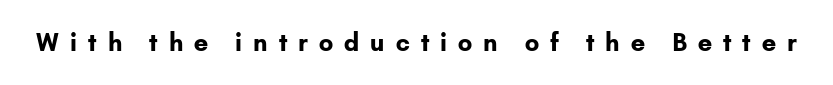
{"italic": "no", "bold": "yes", "underline": "no", "letter_spacing": "wide", "letter_spacing_em": 0.46, "glyph_px": 24}
